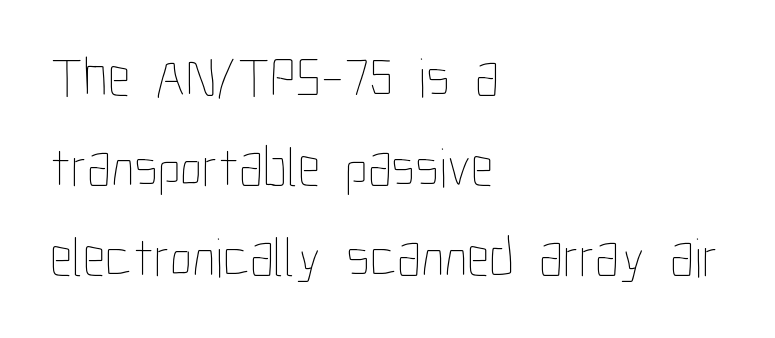
The image shows 56 px thin, condensed type, upright; set left-aligned, normal line spacing (1.61x), normal letter spacing, not underlined; low stroke contrast and a medium x-height.
